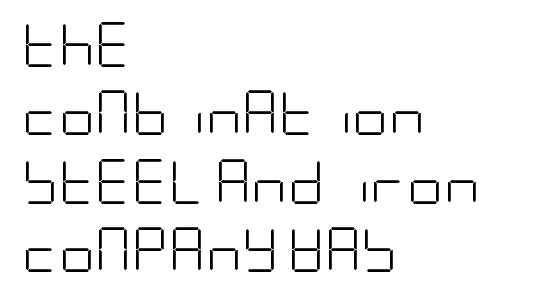
{"serif": "no", "italic": "no", "bold": "no", "weight": "light", "width": "condensed", "stroke_contrast": "low", "x_height": "large", "underline": "no", "align": "left", "line_spacing": "normal", "line_spacing_ratio": 1.52, "letter_spacing": "normal", "letter_spacing_em": 0.0, "glyph_px": 45}
